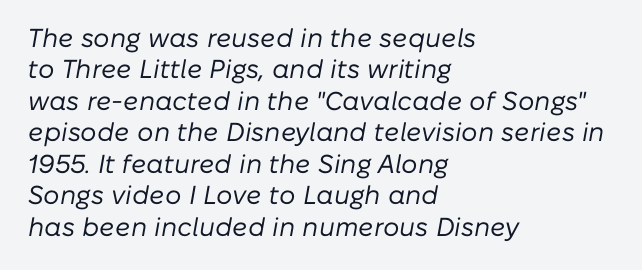
Q: Is the text bold? A: No.
Q: Is the text italic (slanted)? A: Yes, it leans right by about 10 degrees.
Q: Is the text underlined? A: No.
Q: How is the paragraph aligned? A: Left-aligned.
Q: Is the spacing between letters normal or unusually wide? A: Normal.
